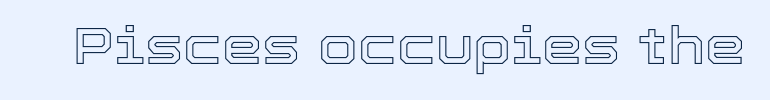
Just letters on the line, the space beneath them empty. The passage shown is typed in a proportional face where columns would drift. This is roman type, the default non-slanted kind. Is the letter spacing exaggerated? No — it looks like the ordinary default.
